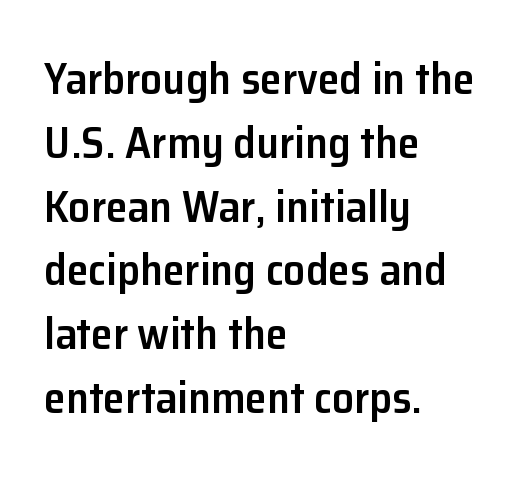
Has an underline been added? It has not. Is this a fixed-width face? No — the glyphs have proportional, varying widths. The vertical gap from one line to the next is medium. Horizontally, the lines are justified to the leading edge only.
